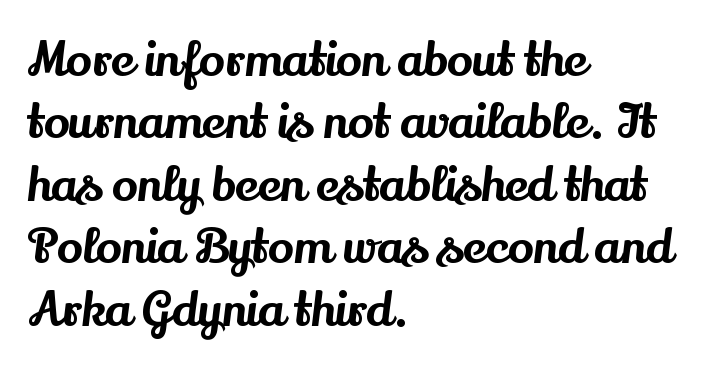
Each letter keeps its own natural width here, so spacing adapts to shape. Is the block centered? No — it sits flush against the left margin. The text was rendered using a seriffed face with decorative stroke endings.
